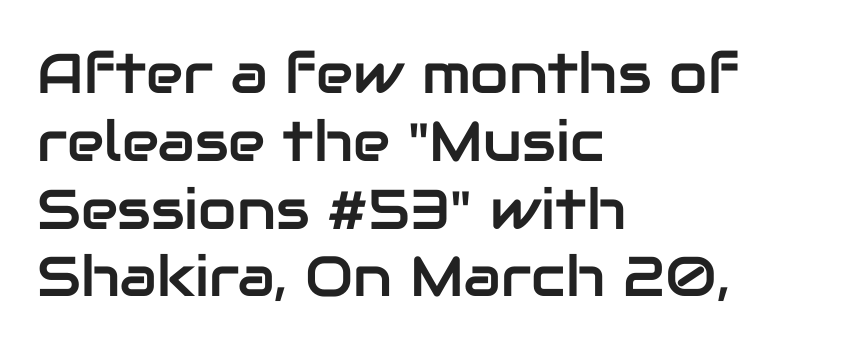
Q: Is the text italic (slanted)? A: No, it is upright.
Q: Is the typeface a serif or a sans-serif typeface? A: Sans-serif.
Q: Is the text underlined? A: No.
Q: How is the paragraph aligned? A: Left-aligned.
Q: Is the spacing between letters normal or unusually wide? A: Normal.
Q: Width (condensed, normal, or wide)? A: Normal.
Q: Stroke contrast? A: Low.
Q: x-height? A: Medium.
Q: Monospaced? A: No.
